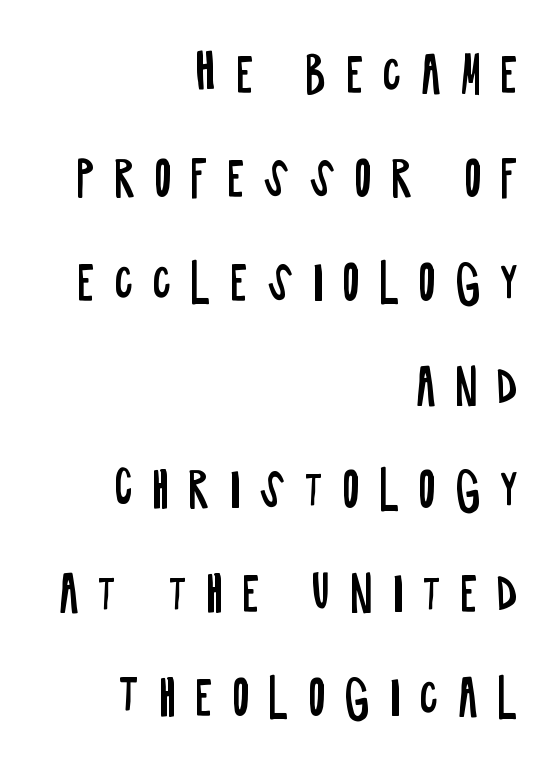
These lines stack with their right ends in a neat column. Each row of text sits above clean, open space. The rendering shows plain stroke endings on the letterforms — a sans-serif design. The lettering holds an erect, upright posture throughout.
